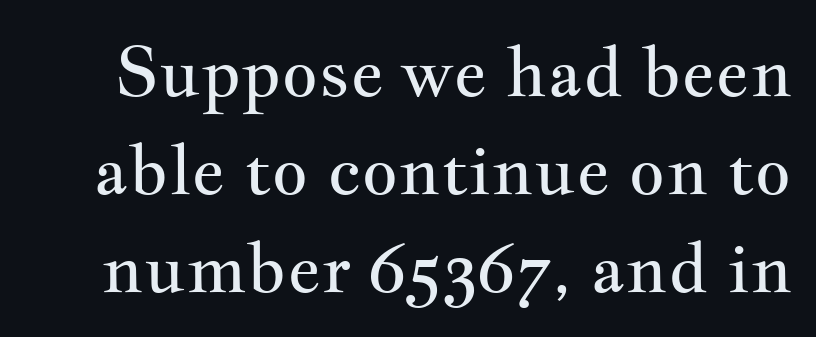
The image shows 70 px regular-weight, wide serif type, upright; set normal line spacing (1.4x), normal letter spacing, not underlined; medium stroke contrast and a small x-height.
